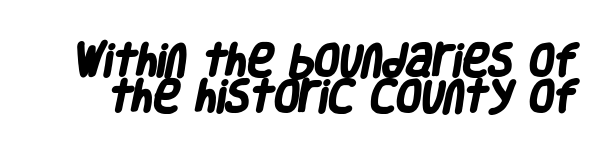
Q: Is the text bold? A: Yes.
Q: Is the typeface a serif or a sans-serif typeface? A: Sans-serif.
Q: Is the text underlined? A: No.
Q: Is the spacing between letters normal or unusually wide? A: Normal.
Q: Is the spacing between lines tight, normal or loose? A: Tight.
Q: Width (condensed, normal, or wide)? A: Condensed.
Q: Stroke contrast? A: Low.
Q: x-height? A: Large.
Q: Monospaced? A: No.
